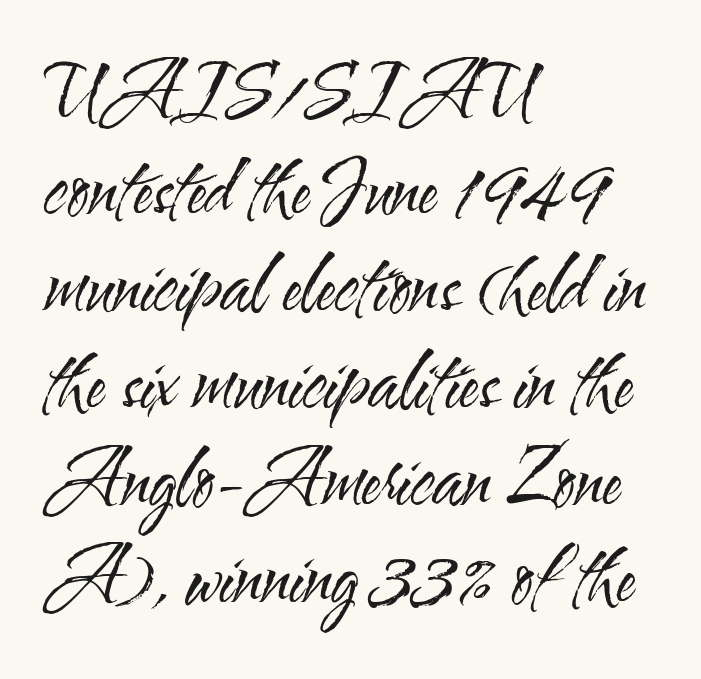
Do the characters align in a grid? No, the font is proportional. A student would call this left alignment; a typographer would say flush left, rag right. The typesetting does not lean heavy: it is not bold.
